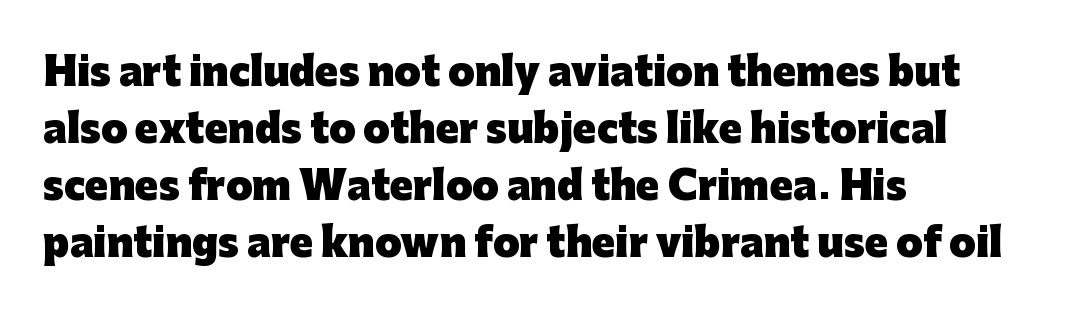
{"serif": "no", "italic": "no", "bold": "yes", "weight": "heavy", "width": "normal", "stroke_contrast": "low", "x_height": "medium", "monospaced": "no", "underline": "no", "align": "left", "line_spacing": "normal", "line_spacing_ratio": 1.5, "letter_spacing": "normal", "letter_spacing_em": 0.0, "glyph_px": 38}
